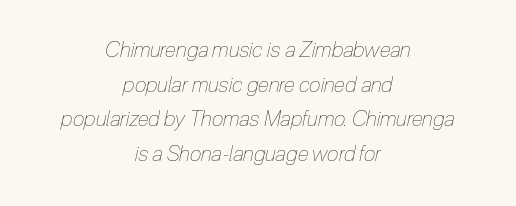
Q: Is the text bold? A: No.
Q: Is the text italic (slanted)? A: Yes, it leans right by about 12 degrees.
Q: Is the text underlined? A: No.
Q: How is the paragraph aligned? A: Centered.
Q: Is the spacing between letters normal or unusually wide? A: Normal.
Q: Is the spacing between lines tight, normal or loose? A: Normal.
